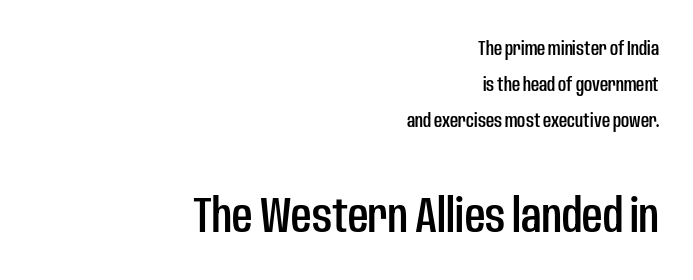
Q: Is the text italic (slanted)? A: No, it is upright.
Q: Is the typeface a serif or a sans-serif typeface? A: Sans-serif.
Q: Is the text underlined? A: No.
Q: How is the paragraph aligned? A: Right-aligned.
Q: Is the spacing between letters normal or unusually wide? A: Normal.
Q: Which block of text is set in a larger size, the first (top) or the second (bottom)? A: The second (bottom) one.
Q: Width (condensed, normal, or wide)? A: Condensed.
Q: Stroke contrast? A: Low.
Q: x-height? A: Large.
Q: Monospaced? A: No.
